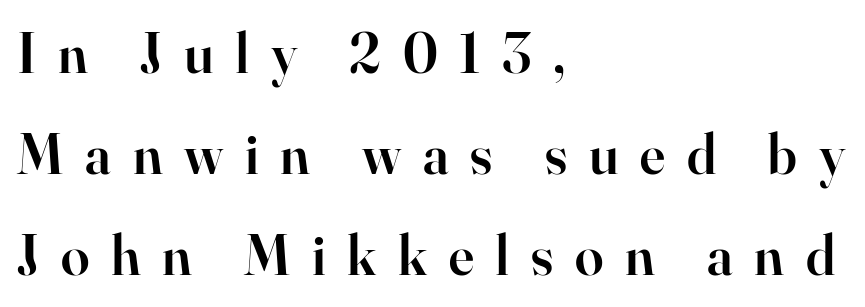
Do the characters align in a grid? No, the font is proportional. Decoration check: the copy has no underline. Is there any slant? The stems are plumb. The rendering anchors every line to the left-hand side. How heavy is the stroke? Medium-heavy — a semibold, shy of bold.
